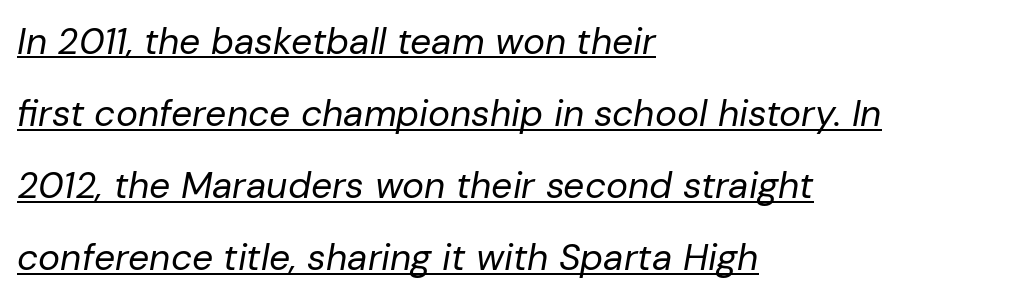
The image shows 37 px regular-weight type, italic (leaning right); set left-aligned, loose line spacing (1.95x), normal letter spacing, underlined; low stroke contrast and a medium x-height.
